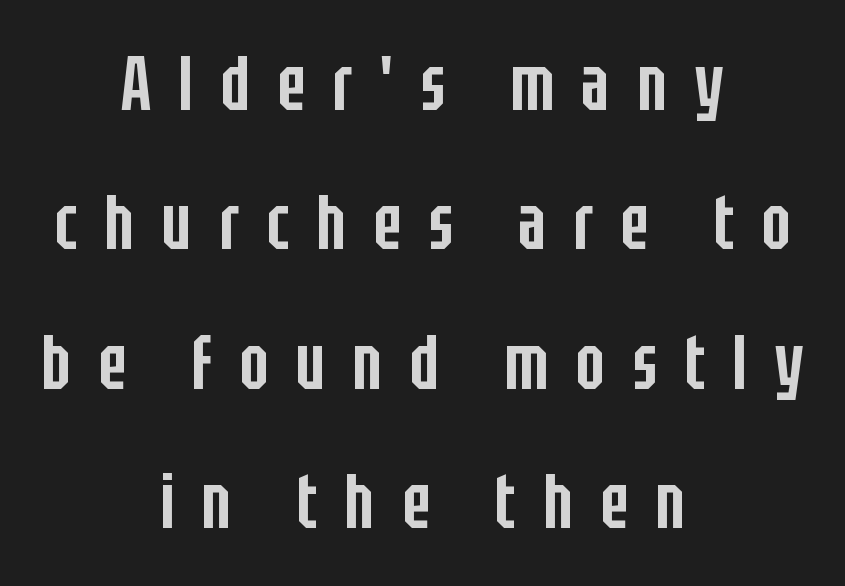
Q: Is the text bold? A: Semi-bold.
Q: Is the text italic (slanted)? A: No, it is upright.
Q: Is the typeface a serif or a sans-serif typeface? A: Sans-serif.
Q: Is the text underlined? A: No.
Q: How is the paragraph aligned? A: Centered.
Q: Is the spacing between letters normal or unusually wide? A: Unusually wide.
Q: Width (condensed, normal, or wide)? A: Condensed.
Q: Stroke contrast? A: Low.
Q: x-height? A: Large.
Q: Monospaced? A: No.
